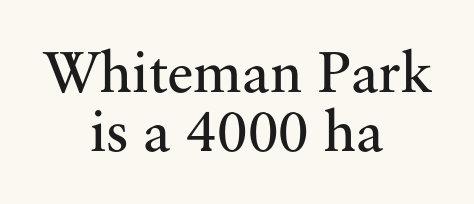
Q: Is the text bold? A: No.
Q: Is the text italic (slanted)? A: No, it is upright.
Q: Is the typeface a serif or a sans-serif typeface? A: Serif.
Q: Is the text underlined? A: No.
Q: How is the paragraph aligned? A: Centered.
Q: Is the spacing between letters normal or unusually wide? A: Normal.
Q: Is the spacing between lines tight, normal or loose? A: Tight.
Q: Width (condensed, normal, or wide)? A: Normal.
Q: Stroke contrast? A: Medium.
Q: x-height? A: Small.
Q: Monospaced? A: No.
